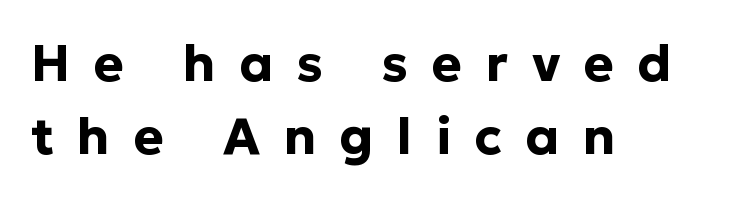
This is sans-serif lettering, the kind often seen on screens and signage. Casual observation: everything's shoved over to the left. Think of a printed novel: that variable character pitch is what you see here. As a designer I'd log this as weight 700, bold. The rendering uses a moderate line-height, typical for paragraphs. Upright lettering throughout.
